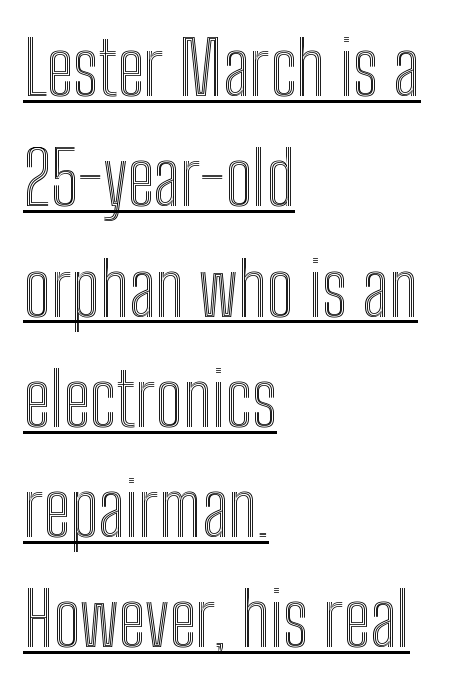
{"italic": "no", "width": "condensed", "x_height": "medium", "monospaced": "no", "underline": "yes", "align": "left", "line_spacing": "normal", "line_spacing_ratio": 1.49, "letter_spacing": "normal", "letter_spacing_em": 0.0, "glyph_px": 74}
